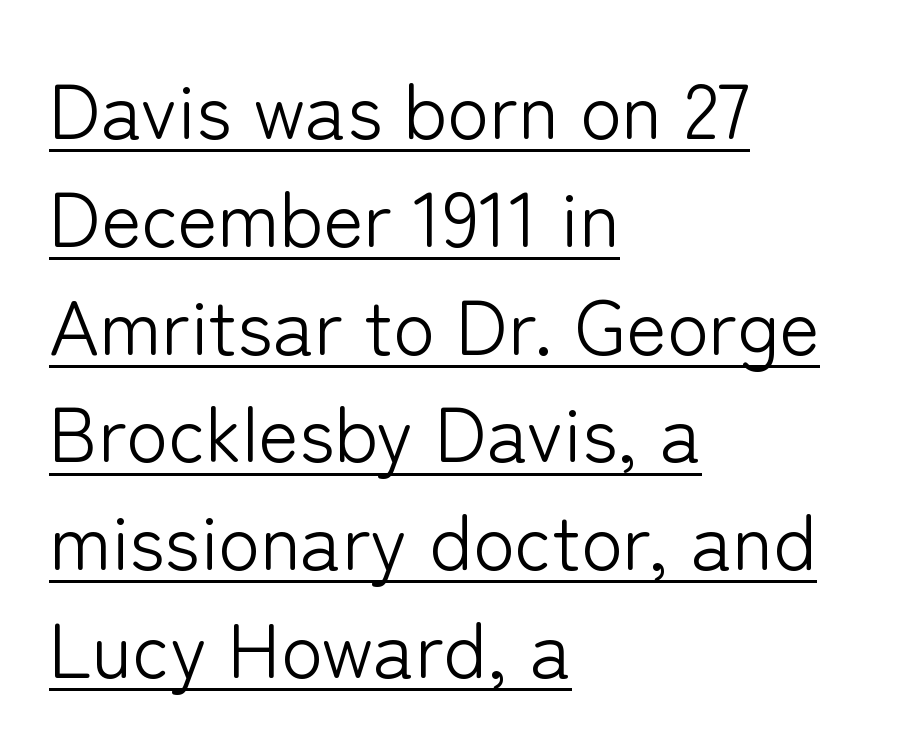
Bold? No — there's no thickening of the strokes. Vertically, the passage feels balanced, rows spaced as you'd expect. Typeset ragged right — the left edge is the straight one. Font category for this specimen: sans-serif. This sample has the flowing, uneven cadence of proportional lettering. Here the glyphs are tracked normally, forming tight word shapes.
